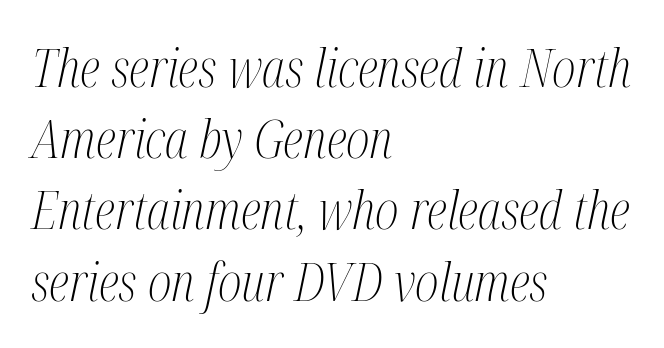
{"serif": "yes", "italic": "yes", "lean": "right", "slant_degrees": 12, "bold": "no", "weight": "light", "width": "condensed", "stroke_contrast": "medium", "x_height": "medium", "monospaced": "no", "underline": "no", "align": "left", "line_spacing": "normal", "line_spacing_ratio": 1.37, "letter_spacing": "normal", "letter_spacing_em": 0.0, "glyph_px": 52}
